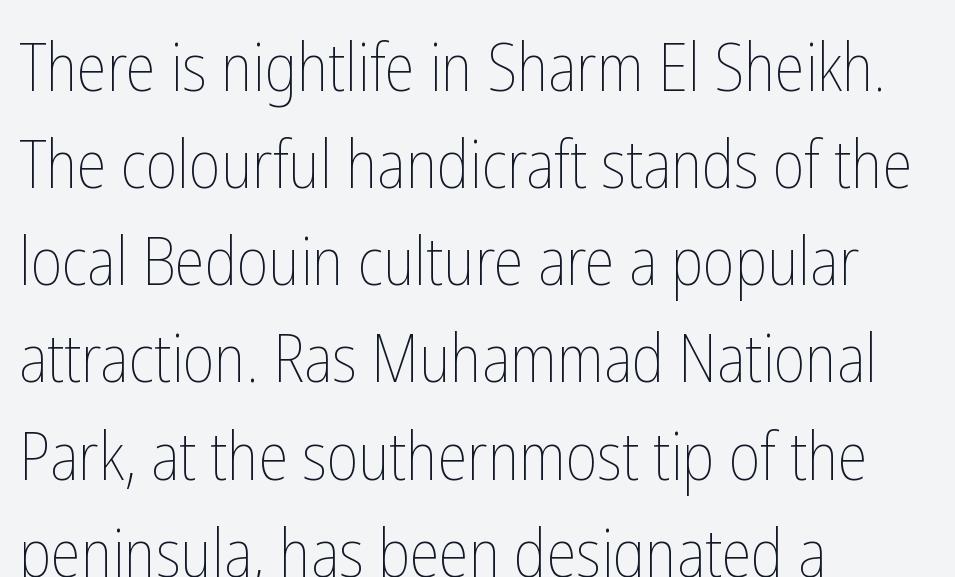
Q: Is the text bold? A: No.
Q: Is the text italic (slanted)? A: No, it is upright.
Q: Is the text underlined? A: No.
Q: How is the paragraph aligned? A: Left-aligned.
Q: Is the spacing between letters normal or unusually wide? A: Normal.
Q: Is the spacing between lines tight, normal or loose? A: Normal.
Q: Width (condensed, normal, or wide)? A: Condensed.
Q: Stroke contrast? A: Low.
Q: x-height? A: Medium.
Q: Monospaced? A: No.
